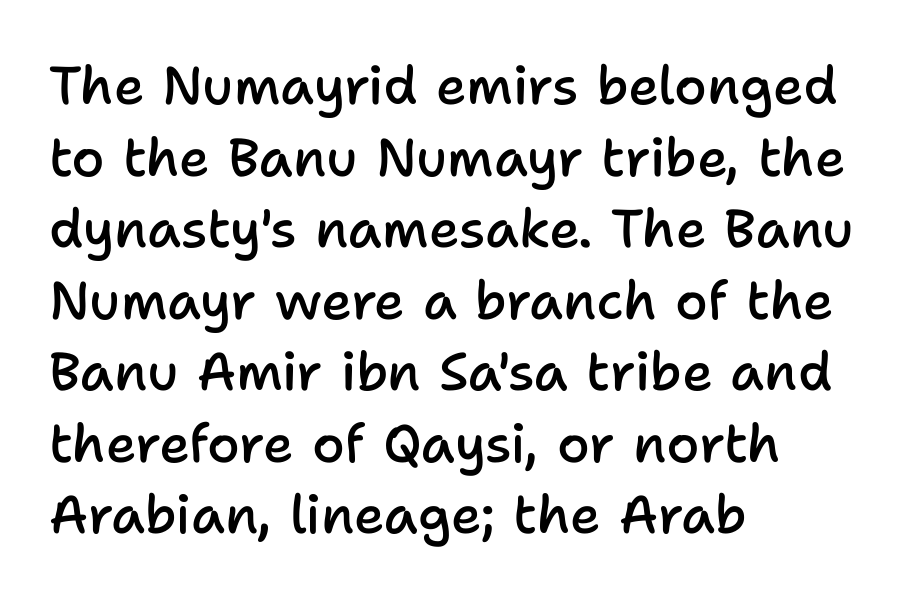
The image shows 53 px semibold sans-serif type, upright; set left-aligned, normal line spacing (1.35x), normal letter spacing, not underlined; low stroke contrast and a medium x-height.
